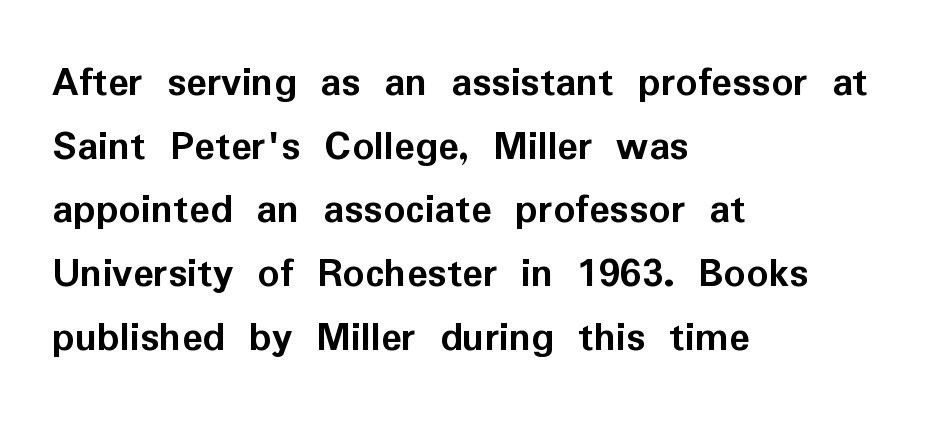
Q: Is the text bold? A: Yes.
Q: Is the text italic (slanted)? A: No, it is upright.
Q: Is the typeface a serif or a sans-serif typeface? A: Sans-serif.
Q: Is the text underlined? A: No.
Q: How is the paragraph aligned? A: Left-aligned.
Q: Is the spacing between letters normal or unusually wide? A: Normal.
Q: Is the spacing between lines tight, normal or loose? A: Normal.
Q: Width (condensed, normal, or wide)? A: Normal.
Q: Stroke contrast? A: Low.
Q: x-height? A: Medium.
Q: Monospaced? A: No.
